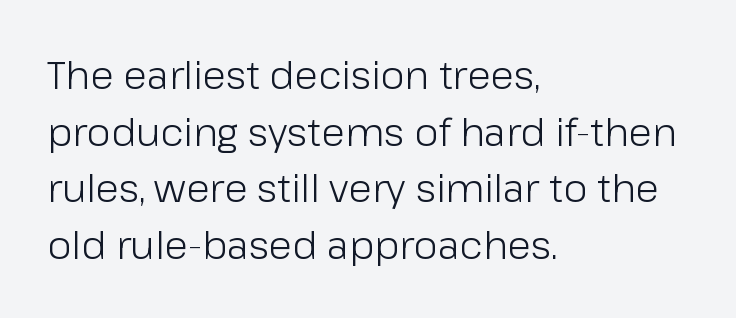
Each line starts at the same left margin while the right side varies. On a weight scale, this lands at 450 or below. A bare baseline throughout the passage. The space between consecutive lines is moderate. The line texture is even and compact thanks to regular tracking. Here the designer chose a conventional face with non-uniform glyph widths.
